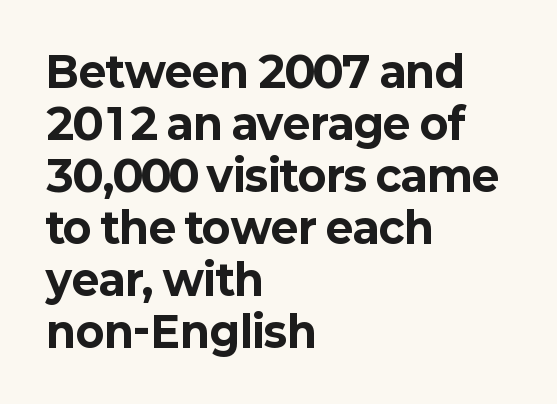
{"serif": "no", "italic": "no", "bold": "yes", "weight": "bold", "width": "normal", "stroke_contrast": "low", "x_height": "medium", "monospaced": "no", "underline": "no", "align": "left", "line_spacing_ratio": 1.24, "letter_spacing": "normal", "letter_spacing_em": 0.0, "glyph_px": 42}
